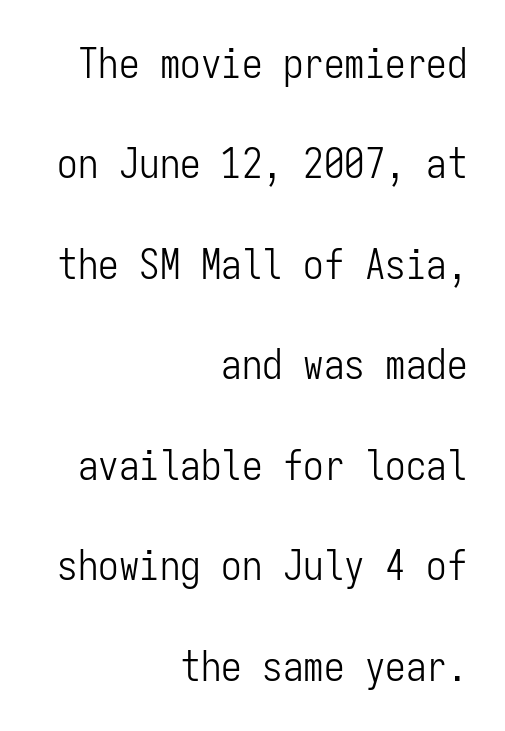
The image shows 41 px light, condensed sans-serif type, upright, monospaced; set right-aligned, loose line spacing (2.45x), normal letter spacing, not underlined; low stroke contrast and a medium x-height.
